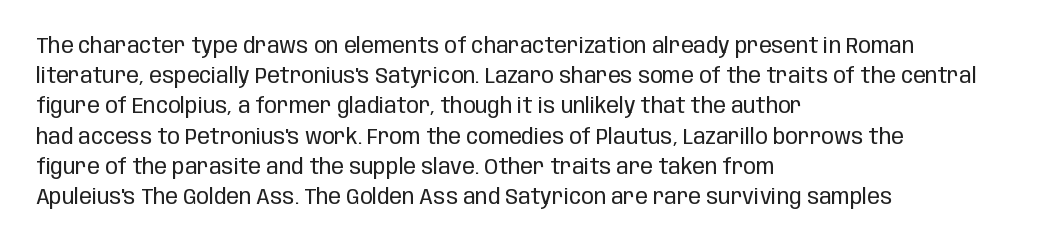
Q: Is the text bold? A: No.
Q: Is the text italic (slanted)? A: No, it is upright.
Q: Is the text underlined? A: No.
Q: How is the paragraph aligned? A: Left-aligned.
Q: Is the spacing between letters normal or unusually wide? A: Normal.
Q: Is the spacing between lines tight, normal or loose? A: Normal.
